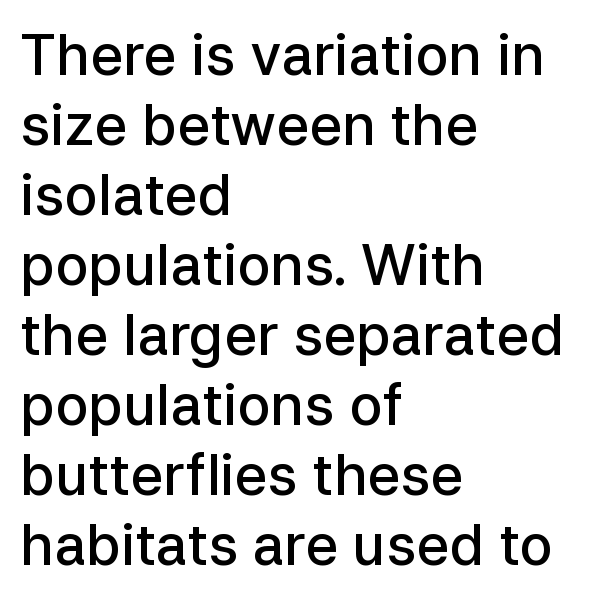
Compared with typical body copy, the letter spacing here is the same. Visually the block forms a straight wall on the left and a jagged coastline on the right. The letters carry no serifs — their stems end cleanly without finishing strokes. The passage shown is semibold, sitting just below true bold. Beneath every word, the page is bare.
